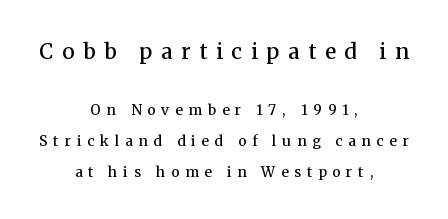
Anything drawn beneath the words? Only blank space. This sample trades compactness for vertical openness between lines. Words appear elongated and porous because spacing is wide. Does the weight exceed regular? Yes, but only to semibold. Reading down the block, each line starts at a different indent, mirrored at its end. Every character sits straight up, as roman type does.
